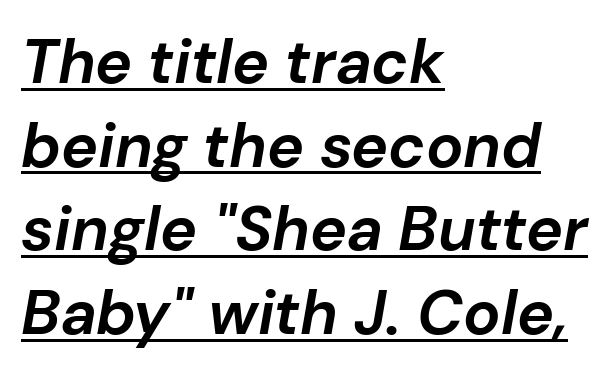
The face used here is proportionally spaced, like ordinary book or web type. The strokes are fattened all the way to bold. A baseline rule has been typeset under these characters. In CSS terms this would be text-align: left. Honestly, the row spacing looks completely unremarkable.
